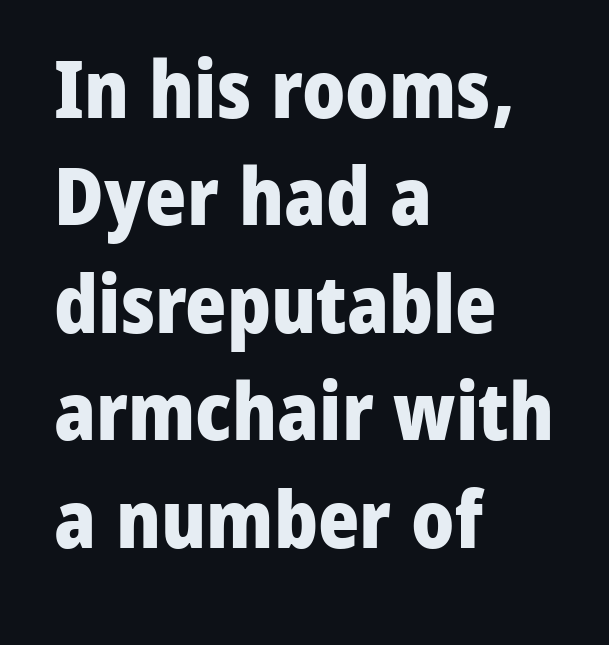
The image shows 79 px heavy sans-serif type, upright; set left-aligned, normal line spacing (1.36x), normal letter spacing, not underlined; low stroke contrast and a medium x-height.
